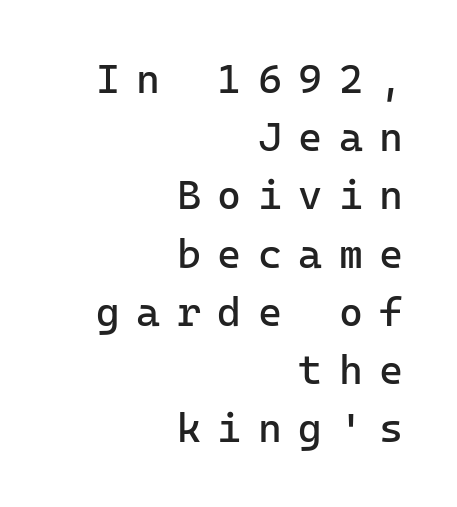
The image shows 41 px regular-weight sans-serif type, upright, monospaced; set right-aligned, normal line spacing (1.42x), unusually wide letter spacing (+0.4 em), not underlined; low stroke contrast and a medium x-height.
